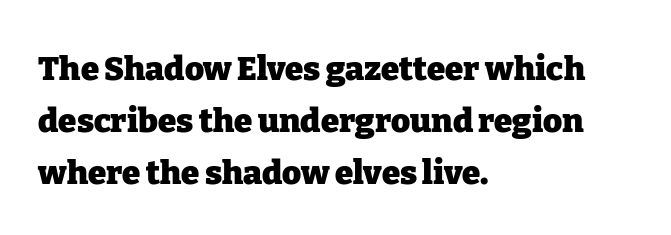
The image shows 33 px heavy serif type, upright; set left-aligned, normal line spacing (1.57x), normal letter spacing, not underlined; low stroke contrast and a medium x-height.
